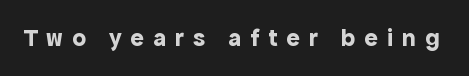
{"italic": "no", "bold": "yes", "underline": "no", "letter_spacing": "wide", "letter_spacing_em": 0.36, "glyph_px": 25}
